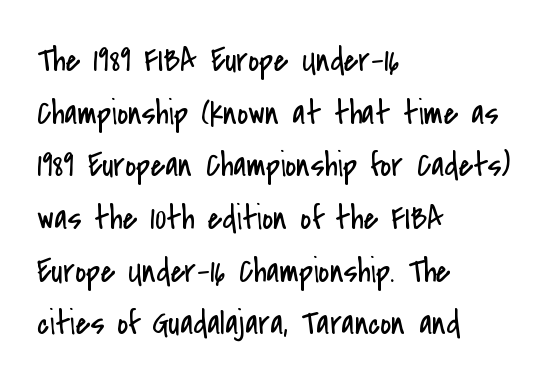
{"serif": "no", "italic": "no", "bold": "no", "weight": "regular", "width": "condensed", "stroke_contrast": "low", "x_height": "small", "monospaced": "no", "underline": "no", "align": "left", "line_spacing": "normal", "line_spacing_ratio": 1.55, "letter_spacing": "normal", "letter_spacing_em": 0.0, "glyph_px": 34}
